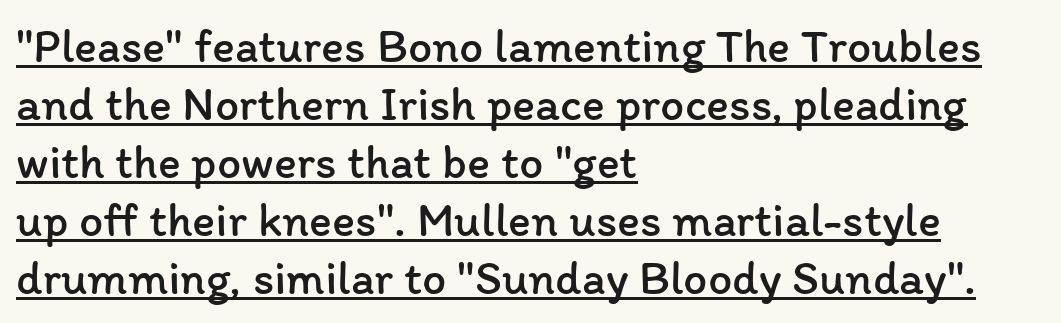
Underline: present. Compared with a centered layout, this one pins lines to the left instead. The font is comparable to plain body text, perhaps lighter. No extra tracking has been applied to these lines.
